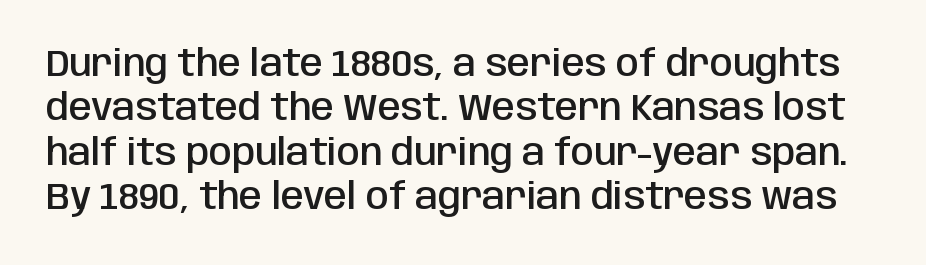
Q: Is the text bold? A: Semi-bold.
Q: Is the text italic (slanted)? A: No, it is upright.
Q: Is the typeface a serif or a sans-serif typeface? A: Sans-serif.
Q: Is the text underlined? A: No.
Q: Is the spacing between letters normal or unusually wide? A: Normal.
Q: Width (condensed, normal, or wide)? A: Condensed.
Q: Stroke contrast? A: Low.
Q: x-height? A: Large.
Q: Monospaced? A: No.
